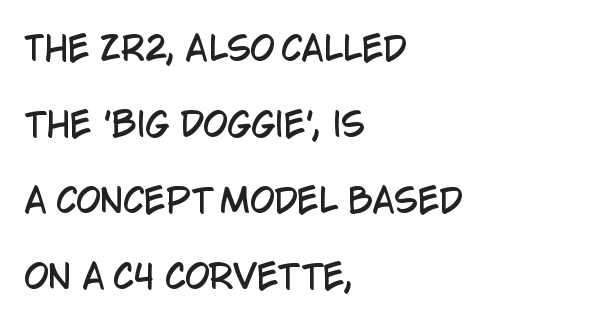
Q: Is the text italic (slanted)? A: No, it is upright.
Q: Is the typeface a serif or a sans-serif typeface? A: Sans-serif.
Q: Is the text underlined? A: No.
Q: How is the paragraph aligned? A: Left-aligned.
Q: Is the spacing between letters normal or unusually wide? A: Normal.
Q: Is the spacing between lines tight, normal or loose? A: Loose.
Q: Width (condensed, normal, or wide)? A: Condensed.
Q: Stroke contrast? A: Low.
Q: x-height? A: Large.
Q: Monospaced? A: No.
